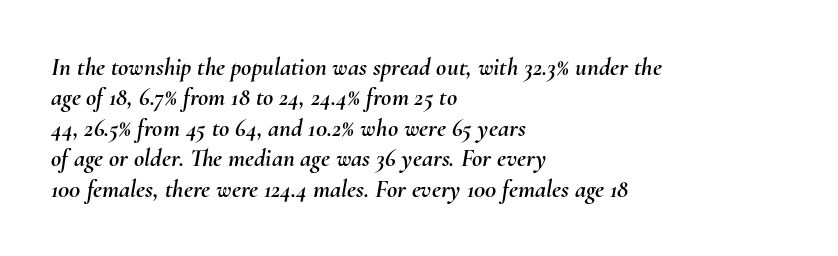
Q: Is the text italic (slanted)? A: Yes, it leans right by about 10 degrees.
Q: Is the text underlined? A: No.
Q: How is the paragraph aligned? A: Left-aligned.
Q: Is the spacing between letters normal or unusually wide? A: Normal.
